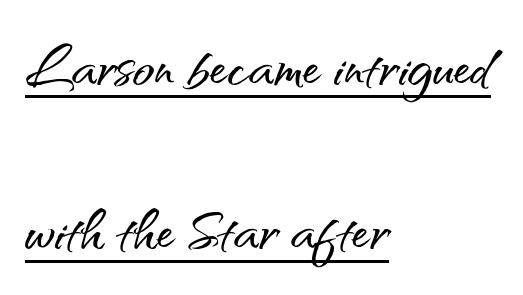
Q: Is the text italic (slanted)? A: Yes.
Q: Is the typeface a serif or a sans-serif typeface? A: Sans-serif.
Q: Is the text underlined? A: Yes.
Q: How is the paragraph aligned? A: Left-aligned.
Q: Is the spacing between letters normal or unusually wide? A: Normal.
Q: Is the spacing between lines tight, normal or loose? A: Loose.
Q: Width (condensed, normal, or wide)? A: Normal.
Q: Stroke contrast? A: Medium.
Q: x-height? A: Small.
Q: Monospaced? A: No.
